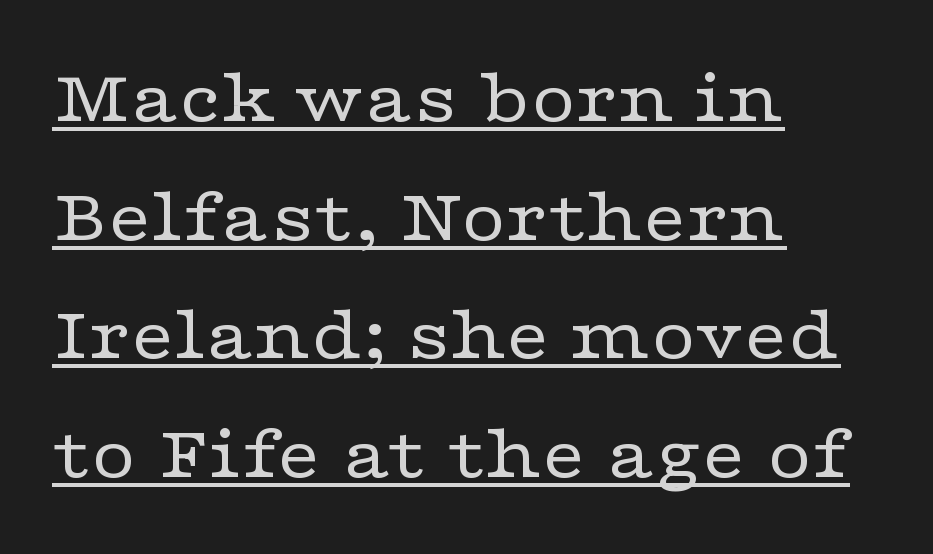
Weight: not bold — regular or lighter. Tall strokes in this sample are plumb rather than angled. This is underlined copy, the kind a proofreader might mark for attention. How would I describe the line gaps? Plain and ordinary. Do the characters align in a grid? No, the font is proportional.
